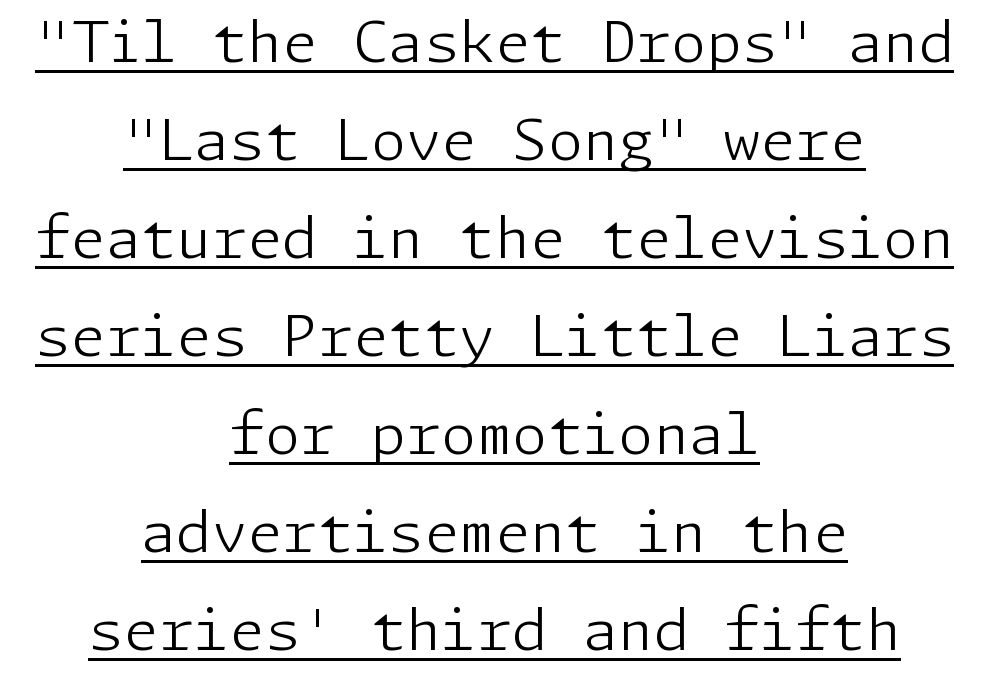
Q: Is the text bold? A: No.
Q: Is the text italic (slanted)? A: No, it is upright.
Q: Is the typeface a serif or a sans-serif typeface? A: Sans-serif.
Q: Is the text underlined? A: Yes.
Q: How is the paragraph aligned? A: Centered.
Q: Is the spacing between letters normal or unusually wide? A: Normal.
Q: Width (condensed, normal, or wide)? A: Normal.
Q: Stroke contrast? A: Low.
Q: x-height? A: Medium.
